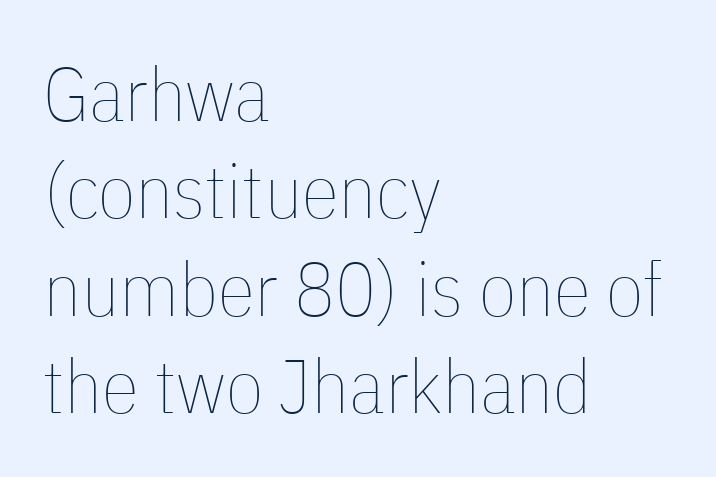
The image shows 76 px thin, condensed type, upright; set left-aligned, normal line spacing (1.28x), normal letter spacing, not underlined; low stroke contrast and a medium x-height.
